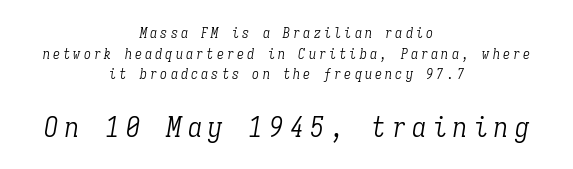
Q: Is the text bold? A: No.
Q: Is the text italic (slanted)? A: Yes, it leans right by about 9 degrees.
Q: Is the typeface a serif or a sans-serif typeface? A: Serif.
Q: Is the text underlined? A: No.
Q: How is the paragraph aligned? A: Centered.
Q: Is the spacing between letters normal or unusually wide? A: Unusually wide.
Q: Is the spacing between lines tight, normal or loose? A: Normal.
Q: Which block of text is set in a larger size, the first (top) or the second (bottom)? A: The second (bottom) one.
Q: Width (condensed, normal, or wide)? A: Condensed.
Q: Stroke contrast? A: Low.
Q: x-height? A: Medium.
Q: Monospaced? A: Yes.
